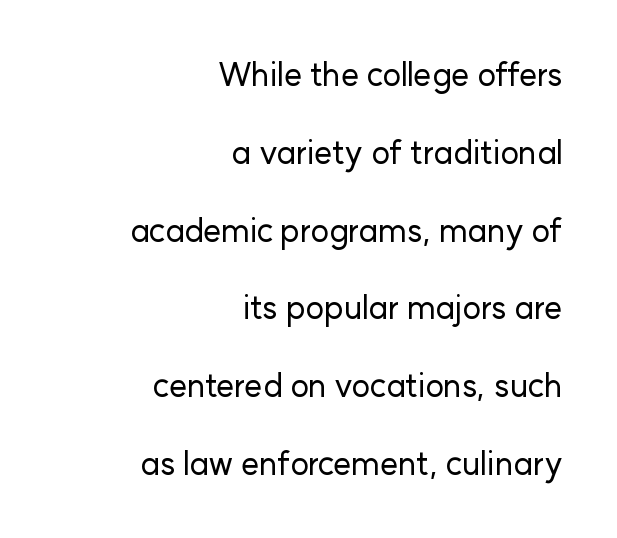
Q: Is the text italic (slanted)? A: No, it is upright.
Q: Is the typeface a serif or a sans-serif typeface? A: Sans-serif.
Q: Is the text underlined? A: No.
Q: How is the paragraph aligned? A: Right-aligned.
Q: Is the spacing between letters normal or unusually wide? A: Normal.
Q: Is the spacing between lines tight, normal or loose? A: Loose.
Q: Width (condensed, normal, or wide)? A: Normal.
Q: Stroke contrast? A: Low.
Q: x-height? A: Medium.
Q: Monospaced? A: No.
